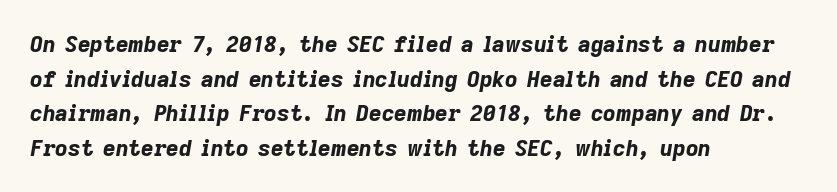
Q: Is the text bold? A: Yes.
Q: Is the text italic (slanted)? A: Yes, it leans right by about 9 degrees.
Q: Is the text underlined? A: No.
Q: How is the paragraph aligned? A: Left-aligned.
Q: Is the spacing between letters normal or unusually wide? A: Normal.
Q: Is the spacing between lines tight, normal or loose? A: Normal.
